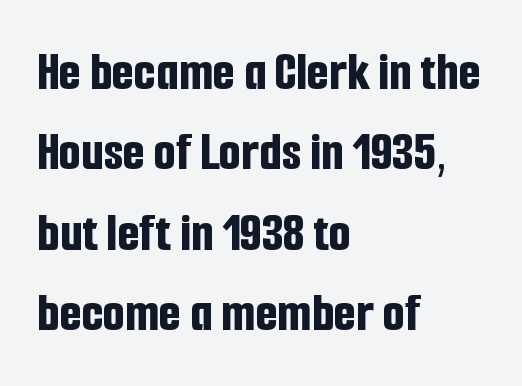
Examine the stroke ends and you'll find no serifs. Ordinary non-slanted type is in use. Any mark beneath the type? The region is blank. The type is set solid horizontally, with unmodified tracking. Visually the block forms a straight wall on the left and a jagged coastline on the right. The strokes are fattened all the way to bold.
